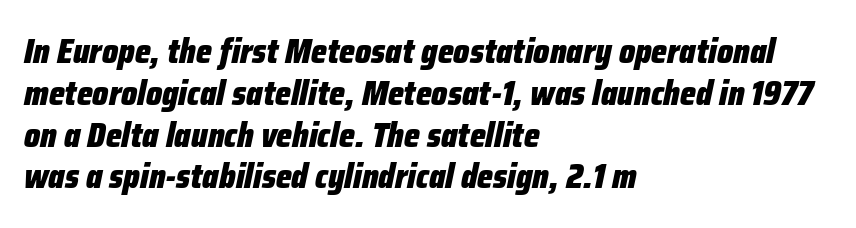
Q: Is the text bold? A: Yes.
Q: Is the text italic (slanted)? A: Yes, it leans right by about 12 degrees.
Q: Is the text underlined? A: No.
Q: How is the paragraph aligned? A: Left-aligned.
Q: Is the spacing between letters normal or unusually wide? A: Normal.
Q: Width (condensed, normal, or wide)? A: Condensed.
Q: Stroke contrast? A: Low.
Q: x-height? A: Medium.
Q: Monospaced? A: No.
